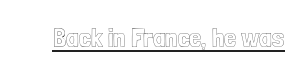
{"italic": "no", "underline": "yes", "letter_spacing": "normal", "letter_spacing_em": 0.0, "glyph_px": 27}
